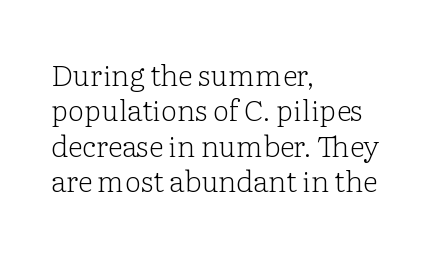
Q: Is the text bold? A: No.
Q: Is the text italic (slanted)? A: No, it is upright.
Q: Is the typeface a serif or a sans-serif typeface? A: Serif.
Q: Is the text underlined? A: No.
Q: How is the paragraph aligned? A: Left-aligned.
Q: Is the spacing between letters normal or unusually wide? A: Normal.
Q: Width (condensed, normal, or wide)? A: Normal.
Q: Stroke contrast? A: Low.
Q: x-height? A: Medium.
Q: Monospaced? A: No.
